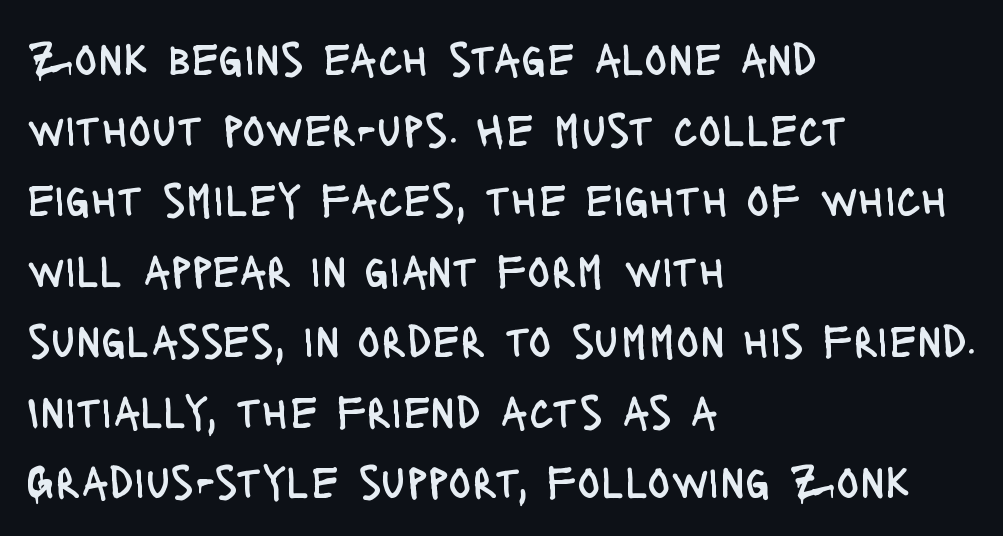
Q: Is the text bold? A: No.
Q: Is the text italic (slanted)? A: No, it is upright.
Q: Is the typeface a serif or a sans-serif typeface? A: Sans-serif.
Q: Is the text underlined? A: No.
Q: How is the paragraph aligned? A: Left-aligned.
Q: Is the spacing between letters normal or unusually wide? A: Normal.
Q: Is the spacing between lines tight, normal or loose? A: Normal.
Q: Width (condensed, normal, or wide)? A: Condensed.
Q: Stroke contrast? A: Low.
Q: x-height? A: Large.
Q: Monospaced? A: No.
